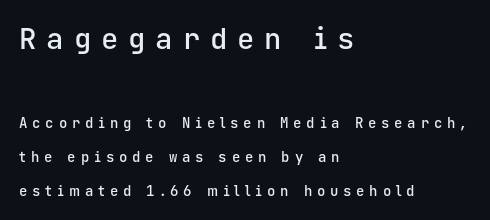
The image shows 29 px semibold sans-serif type, upright, monospaced; set left-aligned, loose line spacing (2.43x), unusually wide letter spacing (+0.34 em), not underlined; the first (top) block is 2.07x larger; low stroke contrast and a medium x-height.
